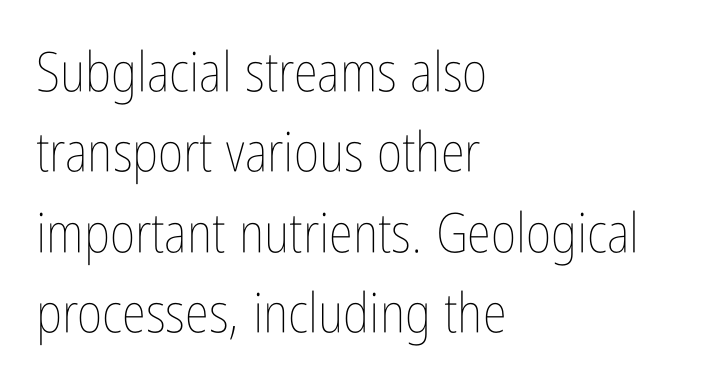
The image shows 55 px thin, condensed type, upright; set left-aligned, normal line spacing (1.46x), normal letter spacing, not underlined; low stroke contrast and a medium x-height.
